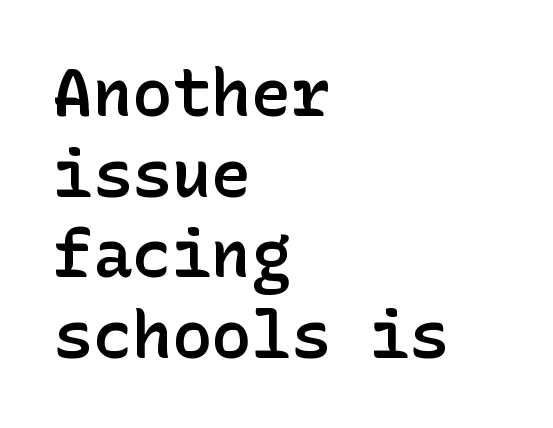
Q: Is the text bold? A: Semi-bold.
Q: Is the text italic (slanted)? A: No, it is upright.
Q: Is the typeface a serif or a sans-serif typeface? A: Sans-serif.
Q: Is the text underlined? A: No.
Q: How is the paragraph aligned? A: Left-aligned.
Q: Is the spacing between letters normal or unusually wide? A: Normal.
Q: Width (condensed, normal, or wide)? A: Normal.
Q: Stroke contrast? A: Low.
Q: x-height? A: Medium.
